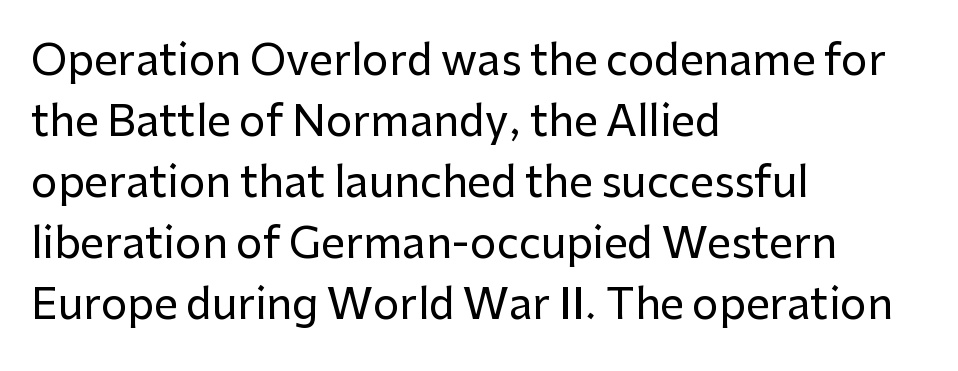
Q: Is the text italic (slanted)? A: No, it is upright.
Q: Is the typeface a serif or a sans-serif typeface? A: Sans-serif.
Q: Is the text underlined? A: No.
Q: How is the paragraph aligned? A: Left-aligned.
Q: Is the spacing between letters normal or unusually wide? A: Normal.
Q: Is the spacing between lines tight, normal or loose? A: Normal.
Q: Width (condensed, normal, or wide)? A: Normal.
Q: Stroke contrast? A: Low.
Q: x-height? A: Medium.
Q: Monospaced? A: No.
